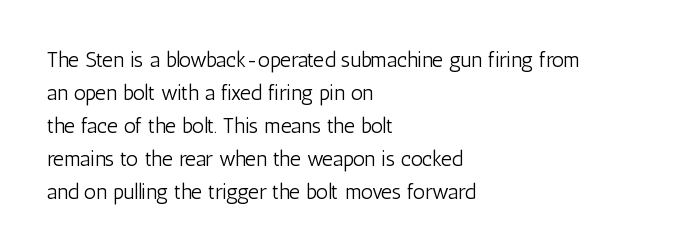
The image shows 21 px text type, upright; set left-aligned, normal line spacing (1.57x), normal letter spacing, not underlined.
